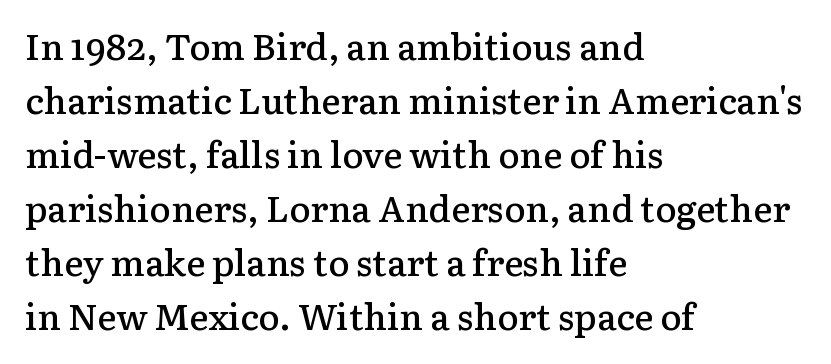
Q: Is the text bold? A: Semi-bold.
Q: Is the text italic (slanted)? A: No, it is upright.
Q: Is the typeface a serif or a sans-serif typeface? A: Serif.
Q: Is the text underlined? A: No.
Q: How is the paragraph aligned? A: Left-aligned.
Q: Is the spacing between letters normal or unusually wide? A: Normal.
Q: Is the spacing between lines tight, normal or loose? A: Normal.
Q: Width (condensed, normal, or wide)? A: Normal.
Q: Stroke contrast? A: Low.
Q: x-height? A: Medium.
Q: Monospaced? A: No.
